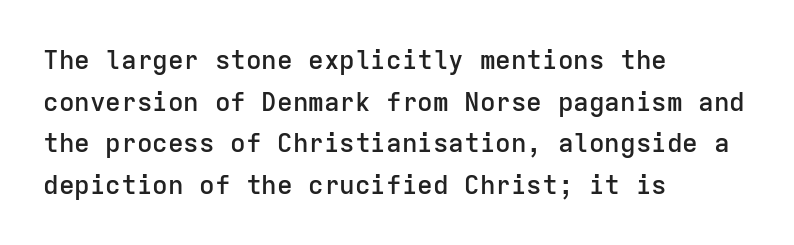
The image shows 26 px text type, upright; set left-aligned, normal line spacing (1.6x), normal letter spacing, not underlined.
